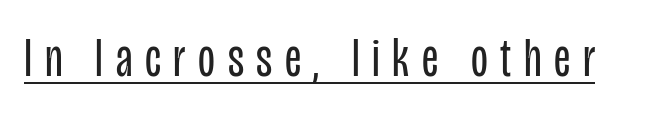
Q: Is the text bold? A: No.
Q: Is the text italic (slanted)? A: No, it is upright.
Q: Is the typeface a serif or a sans-serif typeface? A: Sans-serif.
Q: Is the text underlined? A: Yes.
Q: Is the spacing between letters normal or unusually wide? A: Unusually wide.
Q: Width (condensed, normal, or wide)? A: Condensed.
Q: Stroke contrast? A: Low.
Q: x-height? A: Large.
Q: Monospaced? A: No.
